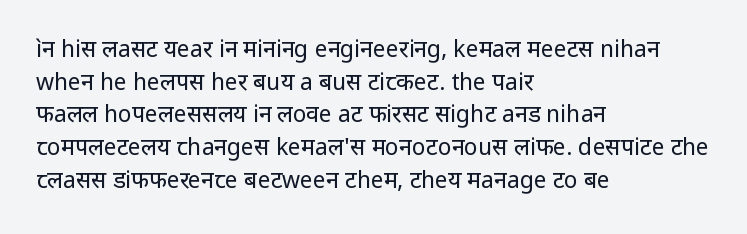
Characters follow at the spacing the type designer built in. The letterforms sit at book weight or below. Rendered with straight, roman letterforms. The rows are spaced the way most documents space them. The strip under each line holds only bare page.
